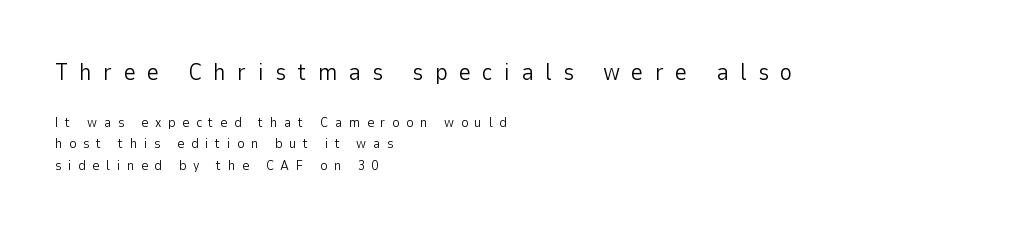
The ragged edge is on the right, which tells us the setting is flush left. Display-style spreading of the glyphs; the letterfit is very open. The passage shown stacks its lines at a standard gap. The space directly below the letters is spotless.
